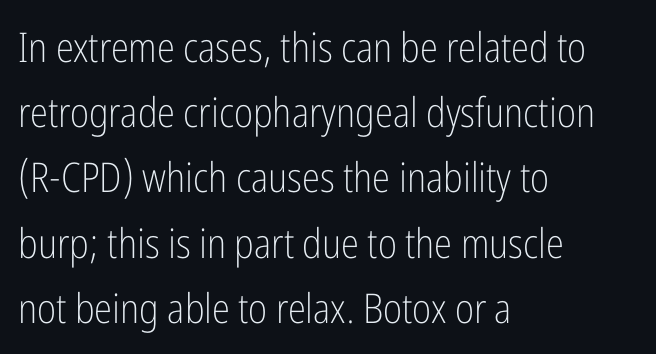
The image shows 41 px light, condensed sans-serif type, upright; set left-aligned, normal line spacing (1.59x), normal letter spacing, not underlined; low stroke contrast and a medium x-height.
